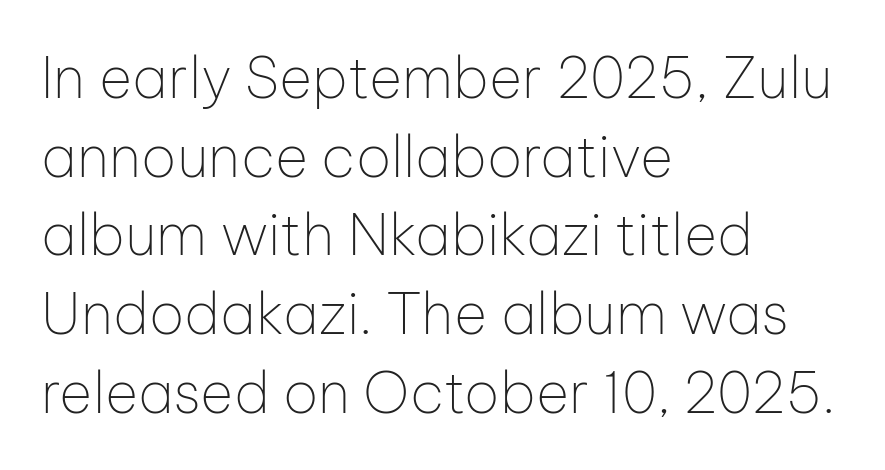
The image shows 57 px thin sans-serif type, upright; set left-aligned, normal line spacing (1.38x), normal letter spacing, not underlined; low stroke contrast and a medium x-height.
